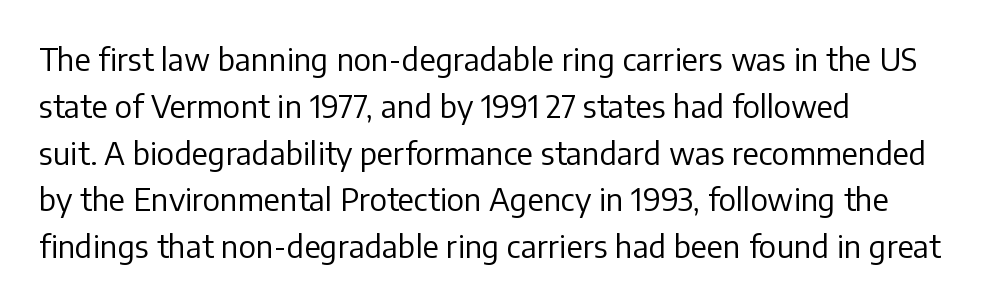
The face looks like a standard text weight, possibly lighter. The text block is weighted toward the left margin, trailing off unevenly rightward. Quick note: interline space is typical. The letters advance in unequal steps, a hallmark of proportional type.
